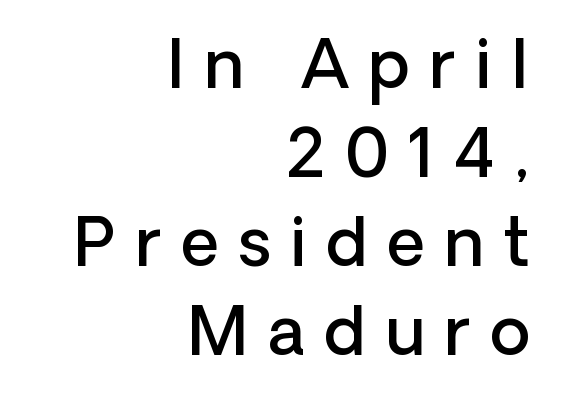
Where is the straight margin? On the right. Ordinary non-slanted type is in use. Firm but not heavy-handed strokes: this text is semibold. A typesetter would call this leading conventional body-copy spacing. Look at the tracking — it's clearly loosened, letters drifting apart. Do the characters align in a grid? No, the font is proportional.
